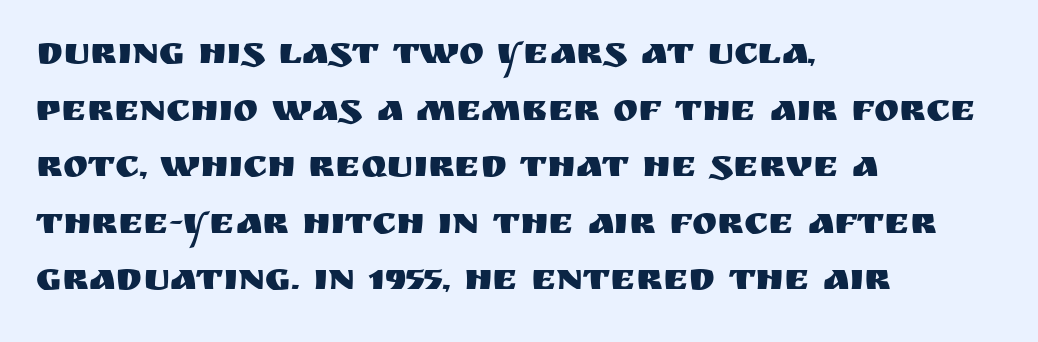
{"serif": "no", "italic": "no", "width": "normal", "stroke_contrast": "medium", "x_height": "large", "monospaced": "no", "underline": "no", "align": "left", "line_spacing": "normal", "line_spacing_ratio": 1.49, "letter_spacing": "normal", "letter_spacing_em": 0.0, "glyph_px": 38}
